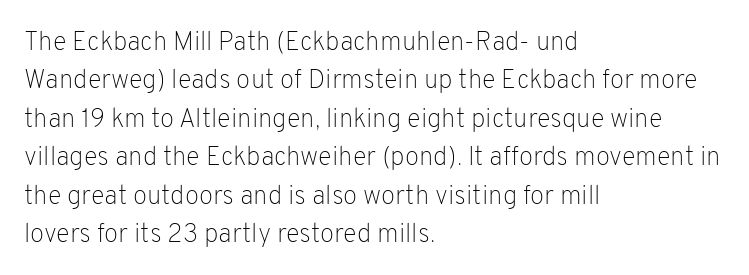
Leftover space on each line is placed entirely after the last word. The font sits on the lighter half of the weight spectrum, regular included. Here the glyphs are tracked normally, forming tight word shapes. Evenly set lines give the paragraph a standard silhouette. The area under the type is left untouched. The letters stand upright; this is a roman face.
